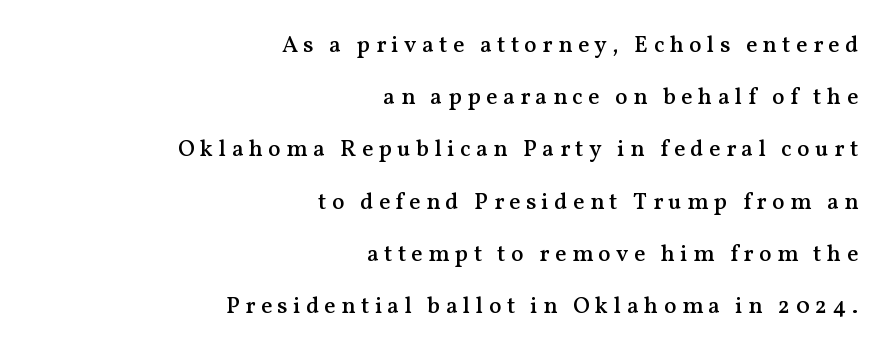
The image shows 23 px text type, upright; set right-aligned, loose line spacing (2.27x), unusually wide letter spacing (+0.24 em), not underlined.
